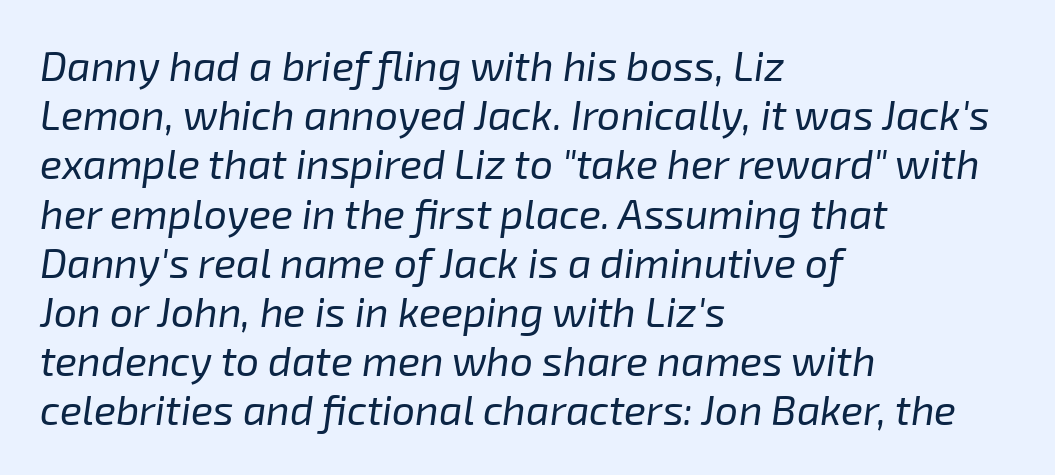
The image shows 41 px regular-weight type, italic (leaning right); set left-aligned, line spacing 1.2x, normal letter spacing, not underlined; low stroke contrast and a medium x-height.
